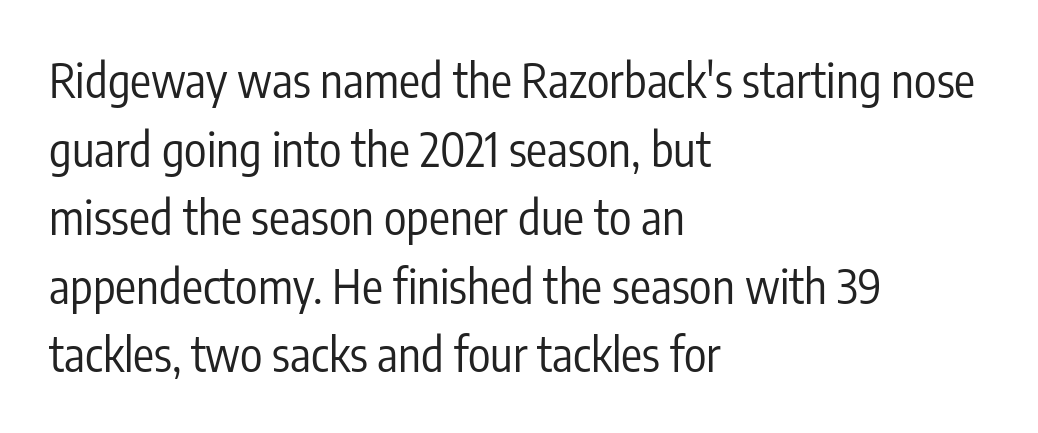
The image shows 47 px regular-weight, condensed sans-serif type, upright; set left-aligned, normal line spacing (1.46x), normal letter spacing, not underlined; low stroke contrast and a medium x-height.
